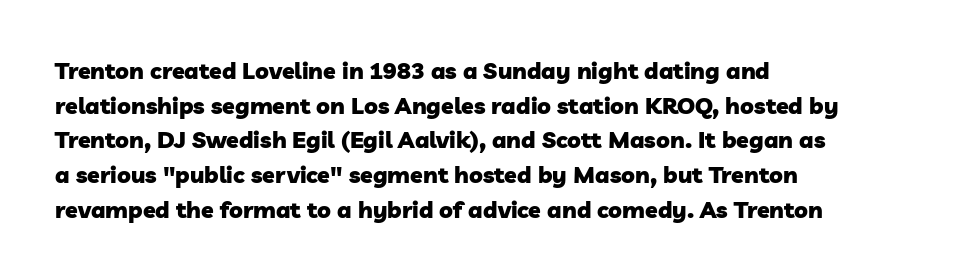
Short note: letters normally spaced. Heavy-handed strokes throughout: this text is bold. The words here are not underlined. The passage is arranged the way most books set body copy — flush left. Vertical spacing — default.
